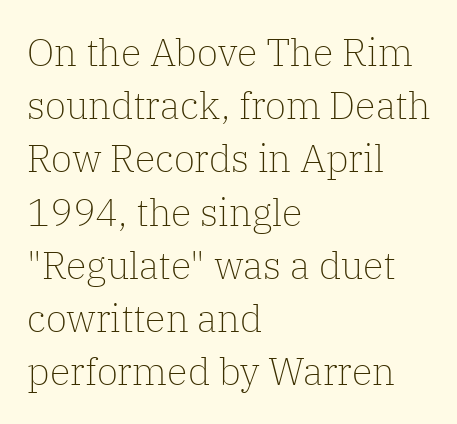
The paragraph shown leans on its left margin. Decoration check: the copy has no underline. Default kerning and tracking; the words read as compact shapes. Each letter's strokes conclude with small projecting serifs.
